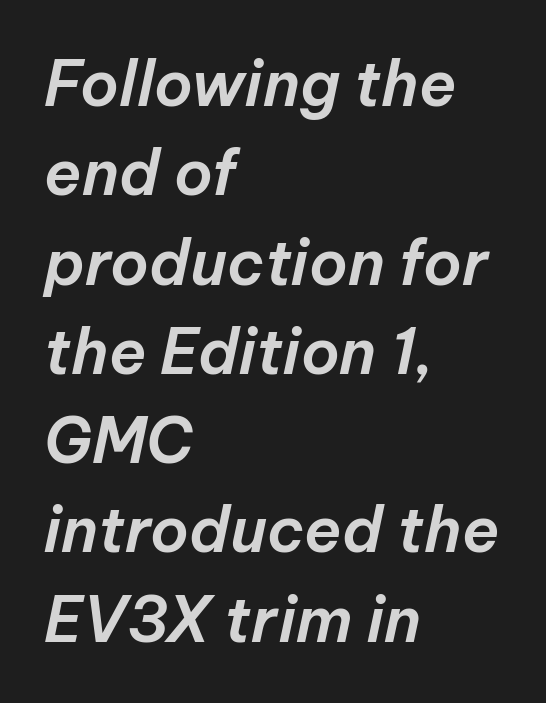
The image shows 62 px text type, italic (leaning right); set left-aligned, normal line spacing (1.44x), normal letter spacing, not underlined; low stroke contrast and a medium x-height.
